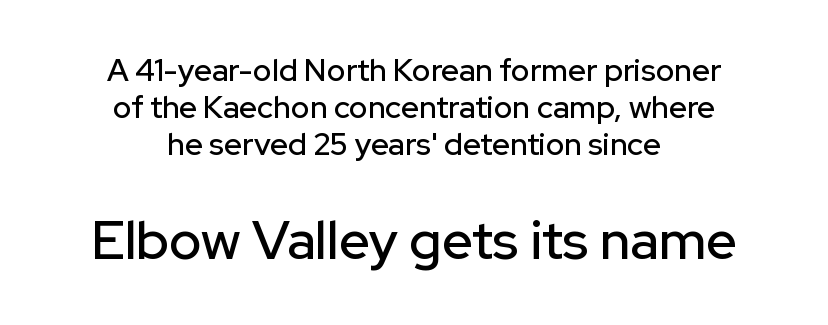
The image shows 54 px sans-serif type, upright; set centered, line spacing 1.2x, normal letter spacing, not underlined; the second (bottom) block is 1.74x larger; low stroke contrast and a medium x-height.
